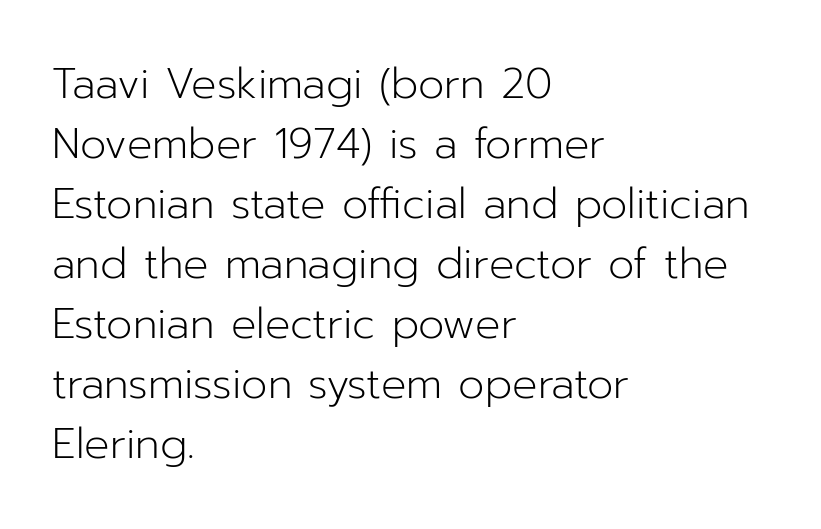
The image shows 42 px light sans-serif type, upright; set left-aligned, normal line spacing (1.43x), normal letter spacing, not underlined; low stroke contrast and a medium x-height.
